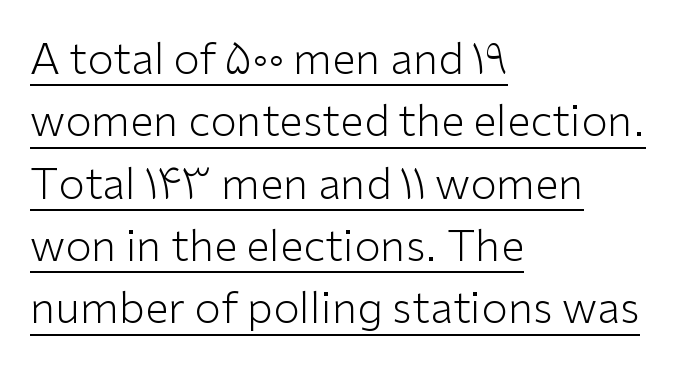
This sample has the flowing, uneven cadence of proportional lettering. Notice how the passage keeps a crisp vertical edge on the left only. A rule runs beneath these lines of type. Baseline-to-baseline distance is the conventional proportion of letter height.
